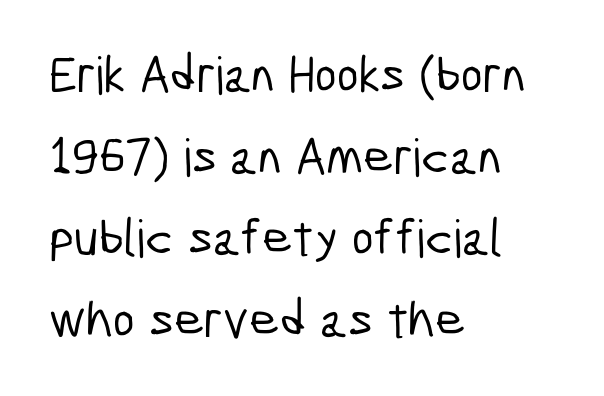
The image shows 52 px condensed sans-serif type; set left-aligned, normal line spacing (1.57x), normal letter spacing, not underlined; low stroke contrast and a medium x-height.
